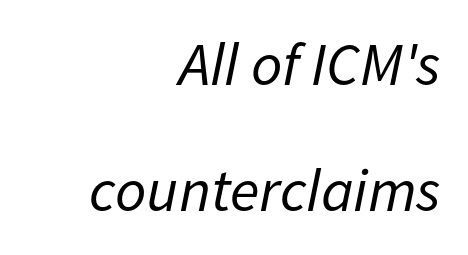
{"italic": "yes", "lean": "right", "slant_degrees": 11, "bold": "no", "weight": "regular", "width": "normal", "stroke_contrast": "low", "x_height": "medium", "monospaced": "no", "underline": "no", "align": "right", "line_spacing": "loose", "line_spacing_ratio": 2.07, "letter_spacing": "normal", "letter_spacing_em": 0.0, "glyph_px": 61}
